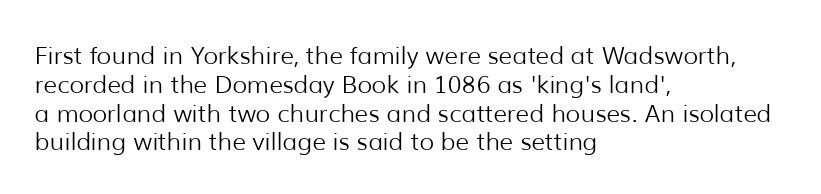
{"italic": "no", "bold": "no", "underline": "no", "align": "left", "line_spacing_ratio": 1.2, "letter_spacing": "normal", "letter_spacing_em": 0.0, "glyph_px": 24}
